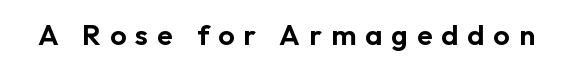
Q: Is the text italic (slanted)? A: No, it is upright.
Q: Is the typeface a serif or a sans-serif typeface? A: Sans-serif.
Q: Is the text underlined? A: No.
Q: Is the spacing between letters normal or unusually wide? A: Unusually wide.
Q: Width (condensed, normal, or wide)? A: Normal.
Q: Stroke contrast? A: Low.
Q: x-height? A: Medium.
Q: Monospaced? A: No.
